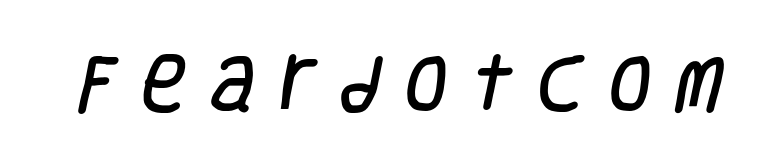
Q: Is the typeface a serif or a sans-serif typeface? A: Sans-serif.
Q: Is the text underlined? A: No.
Q: Is the spacing between letters normal or unusually wide? A: Unusually wide.
Q: Width (condensed, normal, or wide)? A: Condensed.
Q: Stroke contrast? A: Low.
Q: x-height? A: Large.
Q: Monospaced? A: No.
